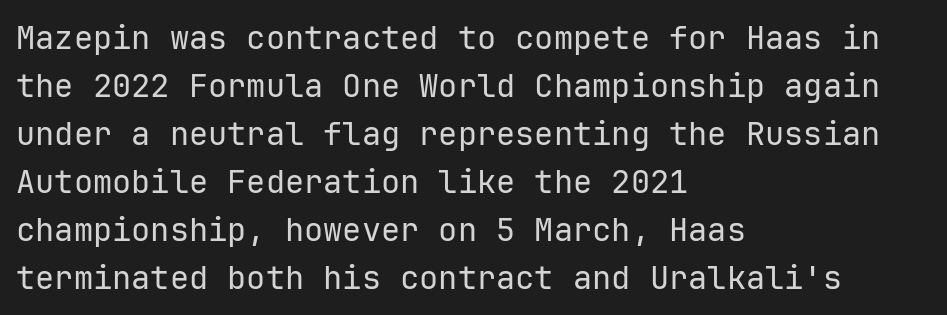
The image shows 32 px regular-weight sans-serif type, upright, monospaced; set left-aligned, normal line spacing (1.5x), normal letter spacing, not underlined; low stroke contrast and a medium x-height.
